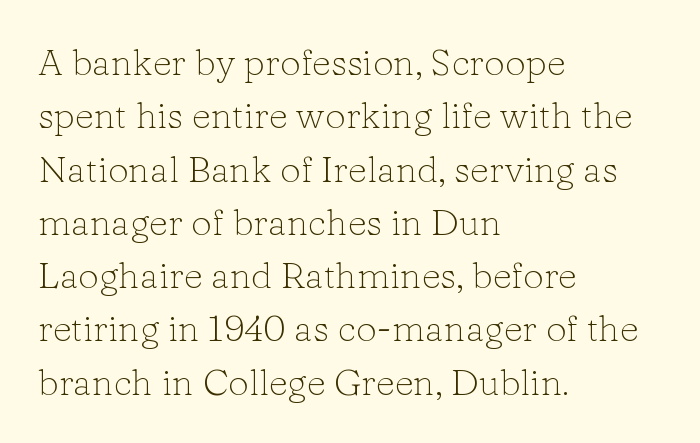
{"serif": "yes", "italic": "no", "bold": "no", "weight": "light", "width": "normal", "stroke_contrast": "low", "x_height": "medium", "monospaced": "no", "underline": "no", "align": "left", "line_spacing": "normal", "line_spacing_ratio": 1.44, "letter_spacing": "normal", "letter_spacing_em": 0.0, "glyph_px": 37}
